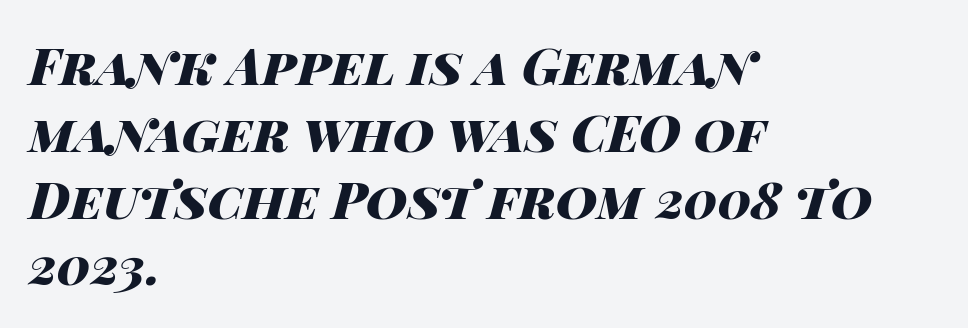
The image shows 51 px heavy, wide type, italic (leaning right); set left-aligned, normal line spacing (1.31x), normal letter spacing, not underlined; high stroke contrast and a large x-height.
